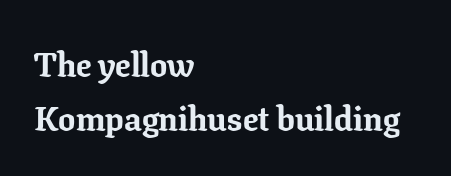
The image shows 34 px bold serif type, upright; set left-aligned, normal line spacing (1.58x), normal letter spacing, not underlined; low stroke contrast and a medium x-height.
